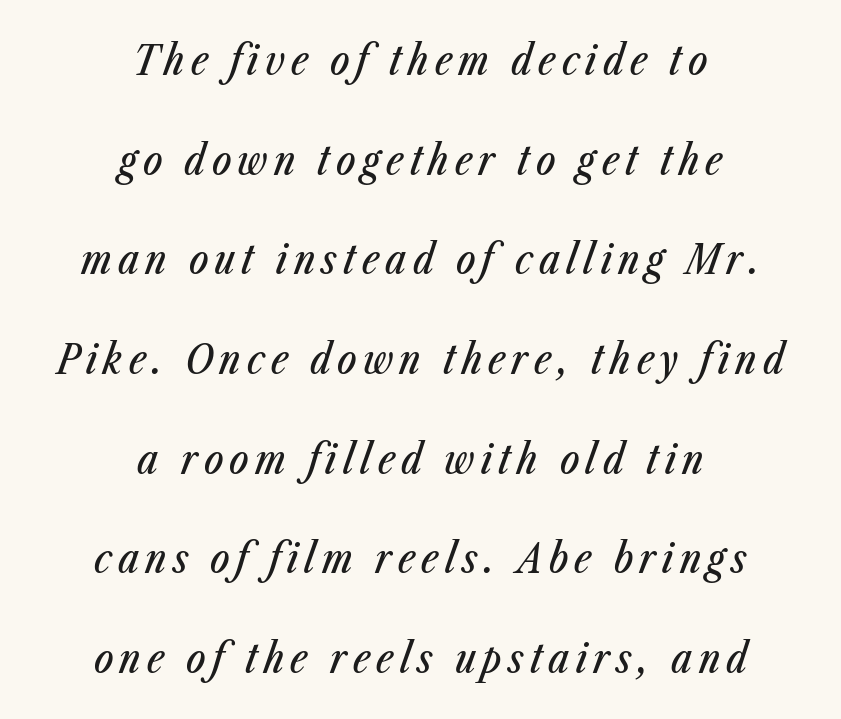
{"italic": "yes", "lean": "right", "slant_degrees": 23, "width": "condensed", "stroke_contrast": "low", "x_height": "medium", "monospaced": "no", "underline": "no", "align": "center", "line_spacing": "loose", "line_spacing_ratio": 2.43, "glyph_px": 41}
